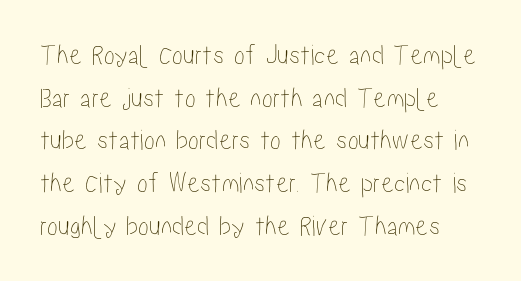
Q: Is the text italic (slanted)? A: No, it is upright.
Q: Is the text underlined? A: No.
Q: Is the spacing between letters normal or unusually wide? A: Normal.
Q: Is the spacing between lines tight, normal or loose? A: Normal.
Q: Width (condensed, normal, or wide)? A: Condensed.
Q: Stroke contrast? A: Low.
Q: x-height? A: Medium.
Q: Monospaced? A: No.
